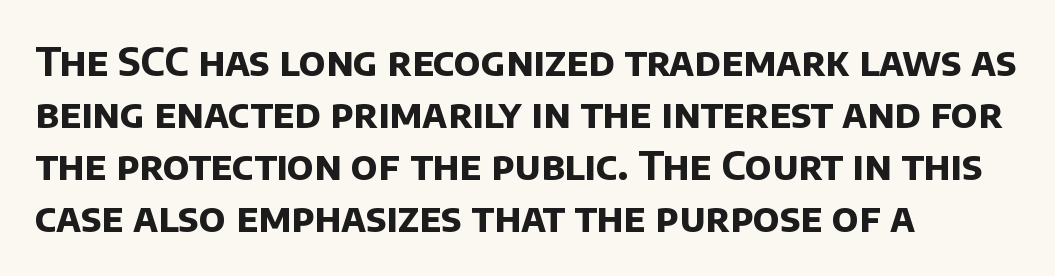
Q: Is the text bold? A: Yes.
Q: Is the typeface a serif or a sans-serif typeface? A: Sans-serif.
Q: Is the text underlined? A: No.
Q: How is the paragraph aligned? A: Left-aligned.
Q: Is the spacing between letters normal or unusually wide? A: Normal.
Q: Is the spacing between lines tight, normal or loose? A: Normal.
Q: Width (condensed, normal, or wide)? A: Normal.
Q: Stroke contrast? A: Low.
Q: x-height? A: Large.
Q: Monospaced? A: No.
